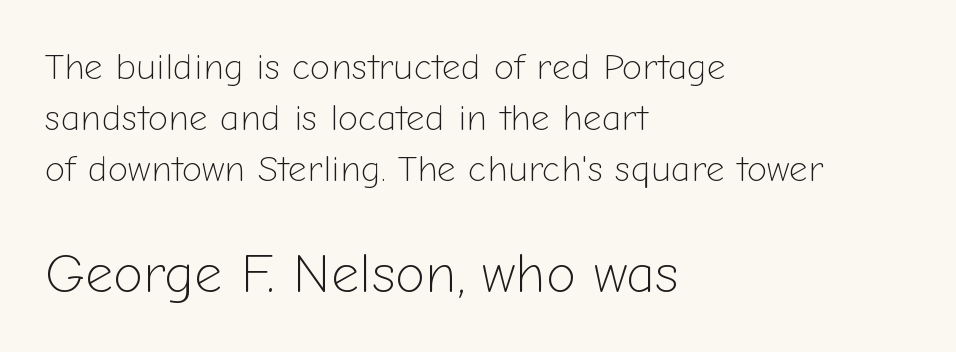
Q: Is the text bold? A: No.
Q: Is the text italic (slanted)? A: No, it is upright.
Q: Is the typeface a serif or a sans-serif typeface? A: Sans-serif.
Q: Is the text underlined? A: No.
Q: How is the paragraph aligned? A: Left-aligned.
Q: Is the spacing between letters normal or unusually wide? A: Normal.
Q: Is the spacing between lines tight, normal or loose? A: Normal.
Q: Which block of text is set in a larger size, the first (top) or the second (bottom)? A: The second (bottom) one.
Q: Width (condensed, normal, or wide)? A: Normal.
Q: Stroke contrast? A: Low.
Q: x-height? A: Medium.
Q: Monospaced? A: No.
